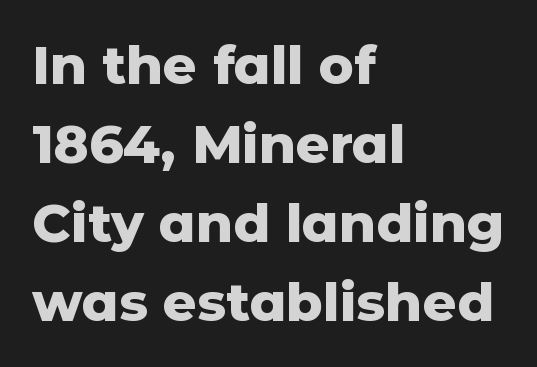
Q: Is the text bold? A: Yes.
Q: Is the text italic (slanted)? A: No, it is upright.
Q: Is the typeface a serif or a sans-serif typeface? A: Sans-serif.
Q: Is the text underlined? A: No.
Q: How is the paragraph aligned? A: Left-aligned.
Q: Is the spacing between letters normal or unusually wide? A: Normal.
Q: Is the spacing between lines tight, normal or loose? A: Normal.
Q: Width (condensed, normal, or wide)? A: Normal.
Q: Stroke contrast? A: Low.
Q: x-height? A: Medium.
Q: Monospaced? A: No.
